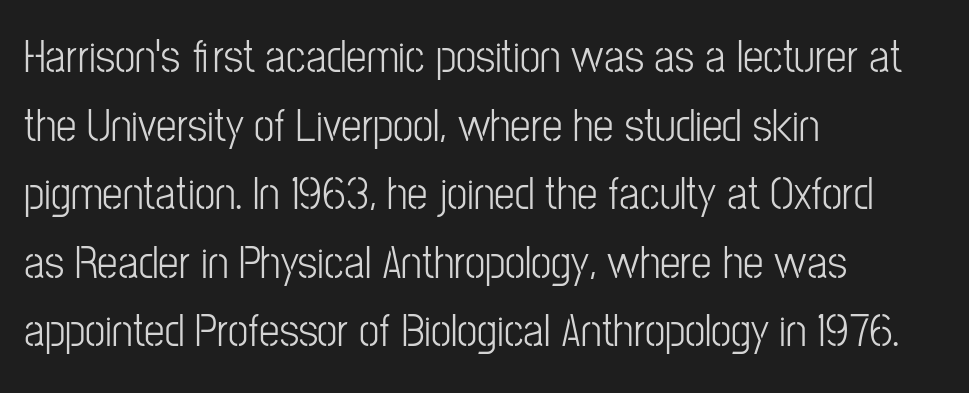
Q: Is the text bold? A: No.
Q: Is the text italic (slanted)? A: No, it is upright.
Q: Is the typeface a serif or a sans-serif typeface? A: Sans-serif.
Q: Is the text underlined? A: No.
Q: How is the paragraph aligned? A: Left-aligned.
Q: Is the spacing between letters normal or unusually wide? A: Normal.
Q: Is the spacing between lines tight, normal or loose? A: Normal.
Q: Width (condensed, normal, or wide)? A: Condensed.
Q: Stroke contrast? A: Low.
Q: x-height? A: Medium.
Q: Monospaced? A: No.
